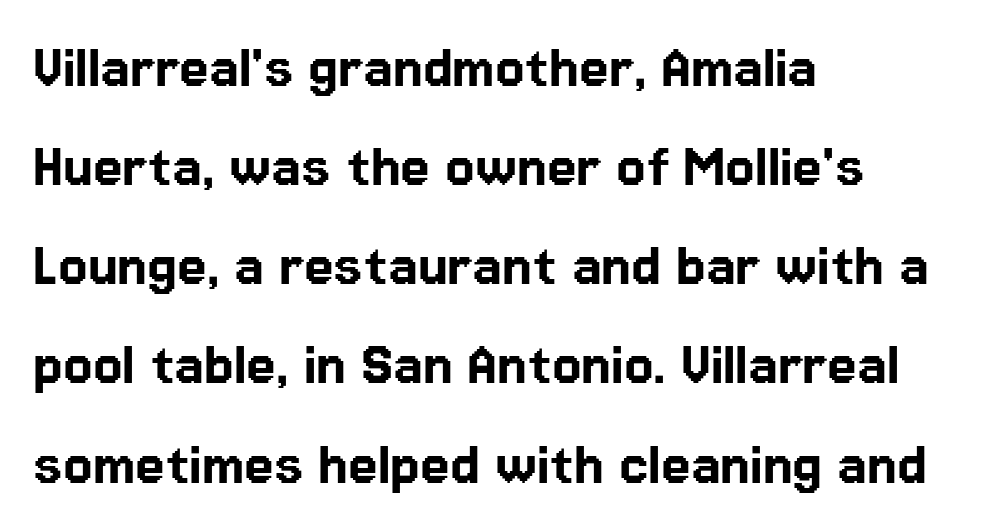
The image shows 67 px sans-serif type, upright; set left-aligned, normal line spacing (1.48x), normal letter spacing, not underlined; low stroke contrast and a medium x-height.
